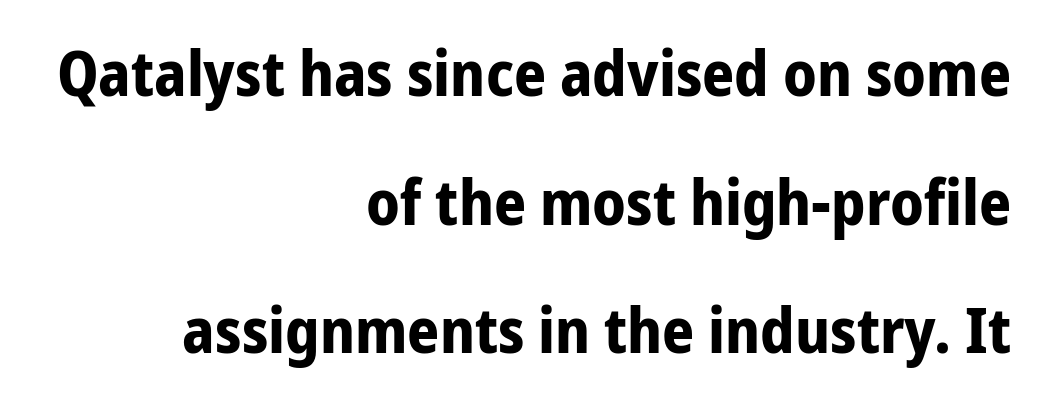
A full-strength bold gives these letters their thick strokes. All the whitespace from short lines collects on the left. To sum up the face: it is a sans, with no serifs. A roman cut, with each character standing at attention. A clean baseline with only descenders dipping below it. In terms of letterspacing, this is plain default setting.
